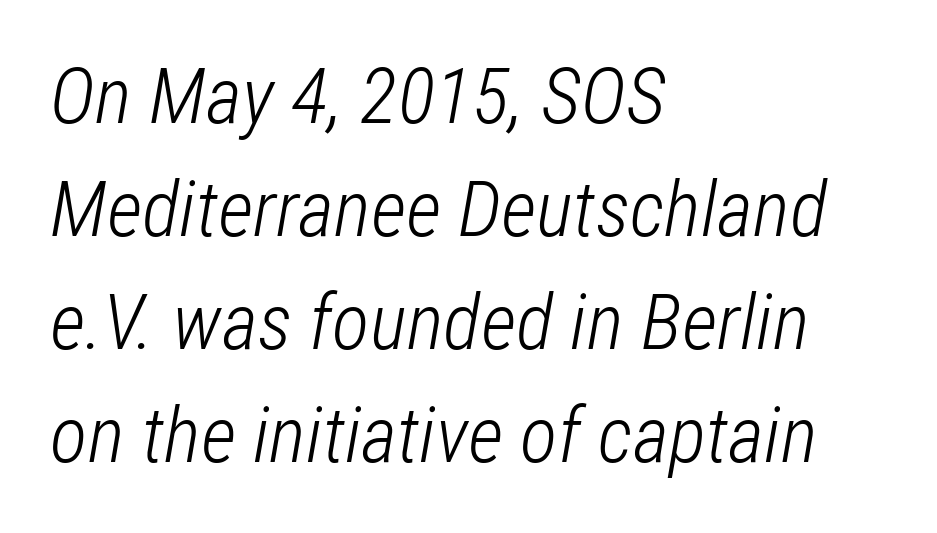
Q: Is the text bold? A: No.
Q: Is the text italic (slanted)? A: Yes, it leans right by about 12 degrees.
Q: Is the text underlined? A: No.
Q: How is the paragraph aligned? A: Left-aligned.
Q: Is the spacing between letters normal or unusually wide? A: Normal.
Q: Is the spacing between lines tight, normal or loose? A: Normal.
Q: Width (condensed, normal, or wide)? A: Condensed.
Q: Stroke contrast? A: Low.
Q: x-height? A: Medium.
Q: Monospaced? A: No.
